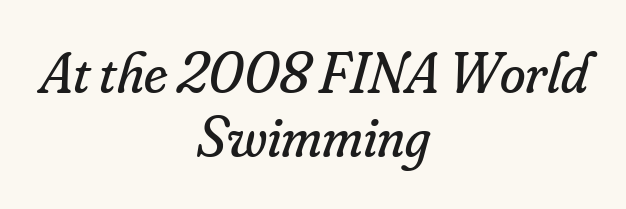
The image shows 58 px regular-weight serif type, italic (leaning right); set centered, tight line spacing (1.11x), normal letter spacing, not underlined; low stroke contrast and a small x-height.
